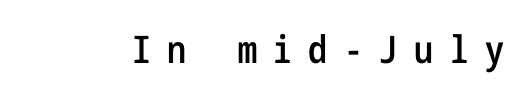
Posture: straight, roman, zero tilt. Check where the strokes stop: nothing finishes them off — pure sans. A bit beefed up — I'd call it semibold rather than bold. The string is rendered with underlining switched off. Short note: letters widely spaced.
